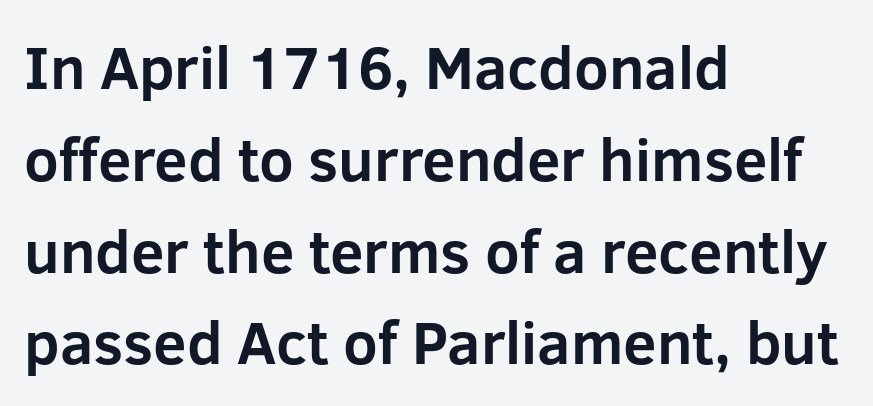
Q: Is the text bold? A: Yes.
Q: Is the text italic (slanted)? A: No, it is upright.
Q: Is the typeface a serif or a sans-serif typeface? A: Sans-serif.
Q: Is the text underlined? A: No.
Q: How is the paragraph aligned? A: Left-aligned.
Q: Is the spacing between letters normal or unusually wide? A: Normal.
Q: Is the spacing between lines tight, normal or loose? A: Normal.
Q: Width (condensed, normal, or wide)? A: Normal.
Q: Stroke contrast? A: Low.
Q: x-height? A: Medium.
Q: Monospaced? A: No.
